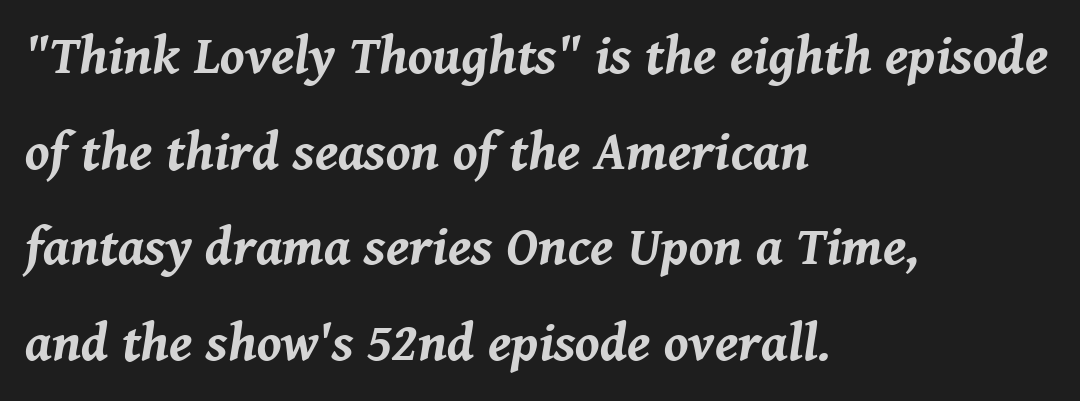
The image shows 54 px bold type, italic (leaning right); set left-aligned, line spacing 1.77x, normal letter spacing, not underlined; medium stroke contrast and a medium x-height.
